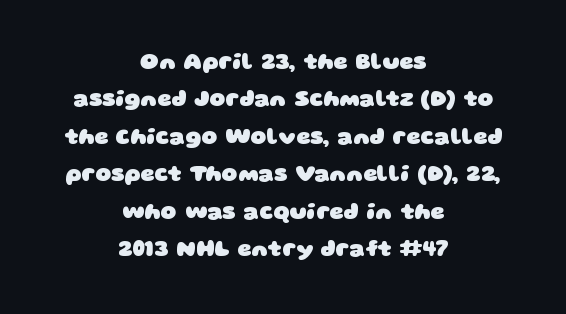
{"bold": "yes", "underline": "no", "align": "center", "line_spacing": "normal", "line_spacing_ratio": 1.7, "letter_spacing": "normal", "letter_spacing_em": 0.0, "glyph_px": 22}
